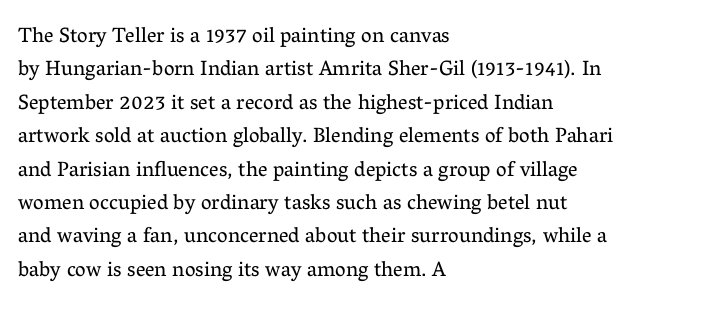
The image shows 21 px text type, upright; set left-aligned, normal line spacing (1.59x), normal letter spacing, not underlined.
